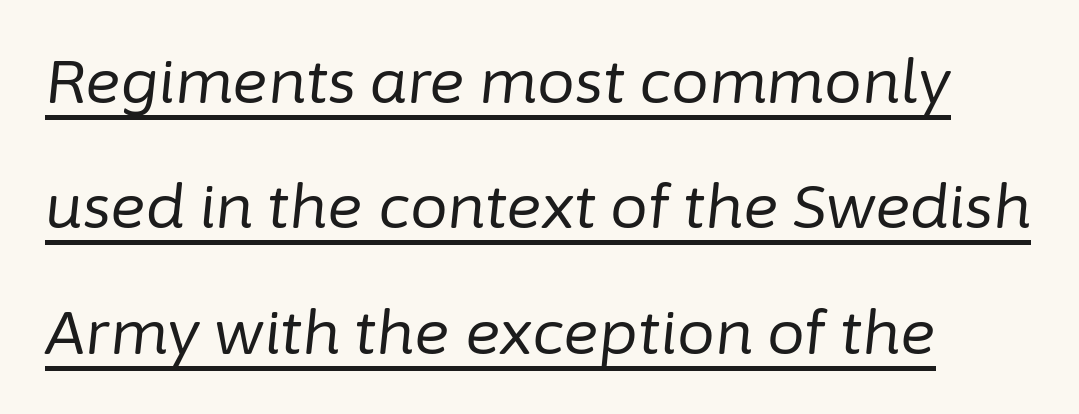
{"italic": "yes", "lean": "right", "slant_degrees": 6, "bold": "no", "weight": "regular", "width": "normal", "stroke_contrast": "low", "x_height": "medium", "monospaced": "no", "underline": "yes", "line_spacing": "loose", "line_spacing_ratio": 2.09, "letter_spacing": "normal", "letter_spacing_em": 0.0, "glyph_px": 60}
